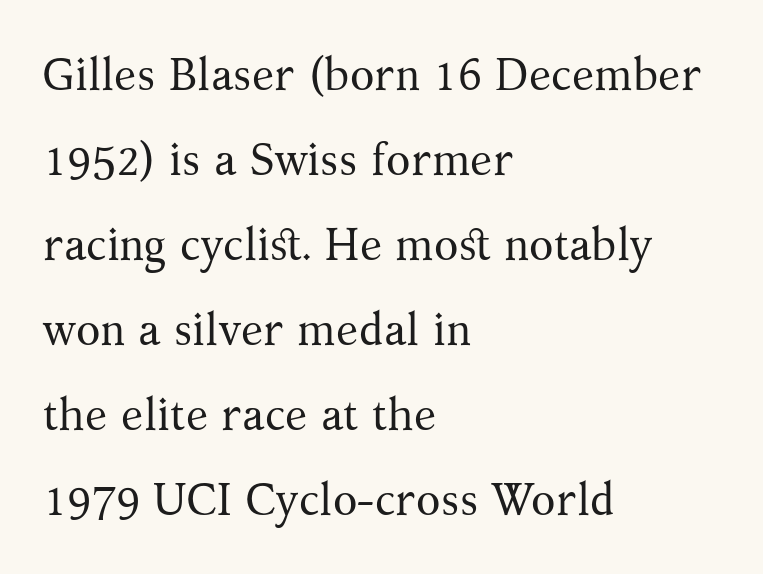
The baseline area is clear. Italic? Not at all — the glyphs are vertical. Caption: standard tracking, unaltered. The setting favours the left margin, as ordinary paragraphs usually do.
